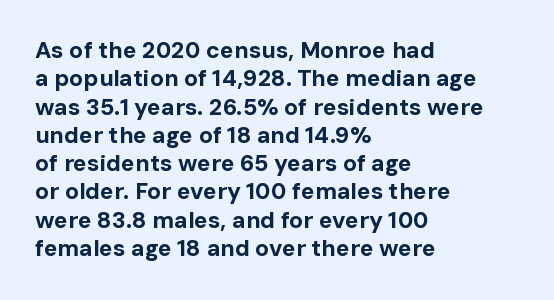
Plain, unruled lines of type. Heft: maximum for text — a bold. The tracking reads as untouched default to a designer's eye. Nope, not italic — everything's standing straight.
